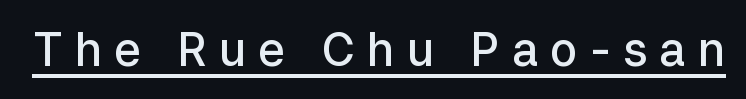
The image shows 46 px semibold sans-serif type, upright; set unusually wide letter spacing (+0.26 em), underlined; low stroke contrast and a medium x-height.
